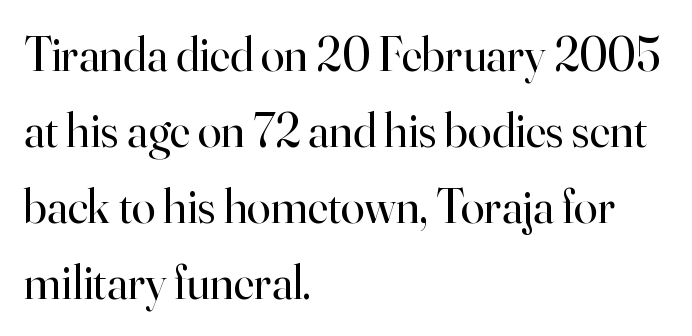
{"serif": "yes", "italic": "no", "bold": "no", "weight": "regular", "width": "normal", "stroke_contrast": "high", "x_height": "small", "monospaced": "no", "underline": "no", "align": "left", "line_spacing": "normal", "line_spacing_ratio": 1.58, "letter_spacing": "normal", "letter_spacing_em": 0.0, "glyph_px": 48}
